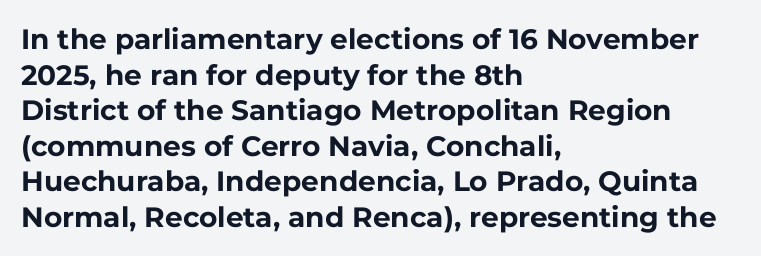
The image shows 28 px bold sans-serif type, upright; set left-aligned, normal line spacing (1.27x), normal letter spacing, not underlined; low stroke contrast and a medium x-height.
